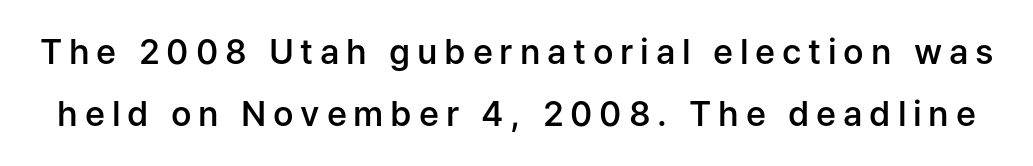
In terms of posture, this sample is upright. Students, note that the glyphs here are deliberately spaced far apart. Only glyphs here, with clear space below each row. The strokes are fattened partway — semibold, not bold. These lines are rendered in a variable-pitch font.
